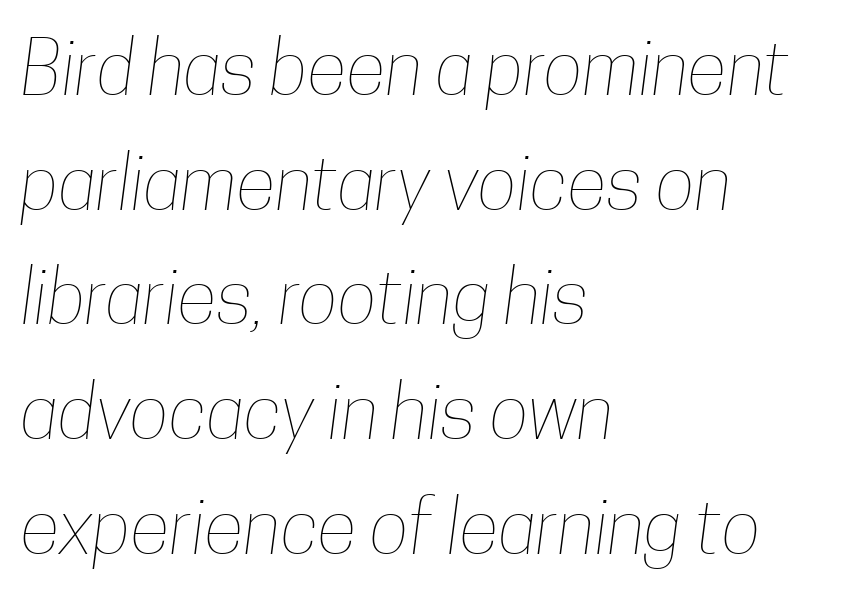
{"bold": "no", "weight": "thin", "width": "condensed", "stroke_contrast": "low", "x_height": "medium", "monospaced": "no", "underline": "no", "align": "left", "line_spacing": "normal", "line_spacing_ratio": 1.55, "letter_spacing": "normal", "letter_spacing_em": 0.0, "glyph_px": 74}
